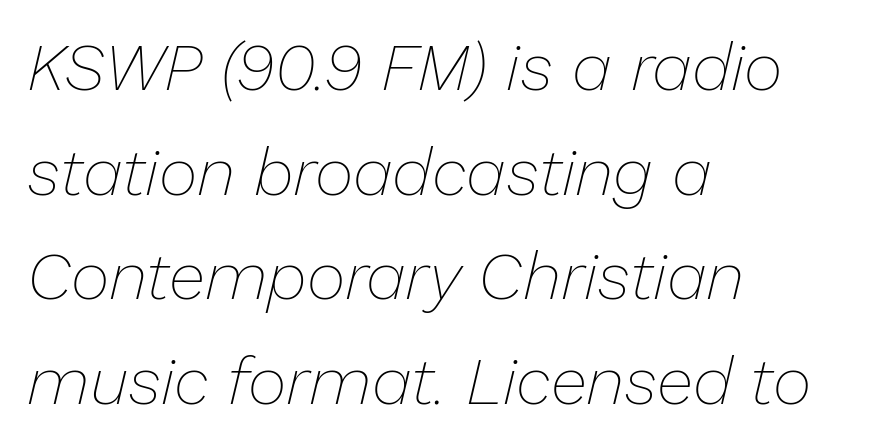
{"italic": "yes", "lean": "right", "slant_degrees": 13, "bold": "no", "weight": "thin", "width": "normal", "stroke_contrast": "low", "x_height": "medium", "monospaced": "no", "underline": "no", "align": "left", "line_spacing": "normal", "line_spacing_ratio": 1.56, "letter_spacing": "normal", "letter_spacing_em": 0.0, "glyph_px": 67}
